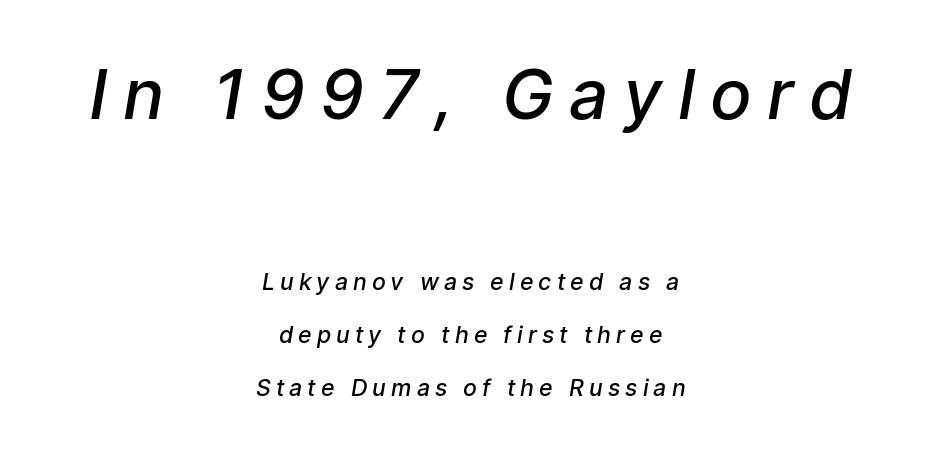
The face used here appears at its bigger size in the upper chunk. A centered setting, common on invitations and titles, is used for this passage. The baseline area is clear. Loose tracking; the words dissolve into strings of separated letters. Does the type have serifs? No, each stem ends abruptly. The typesetting leans somewhat heavy: a semibold.
